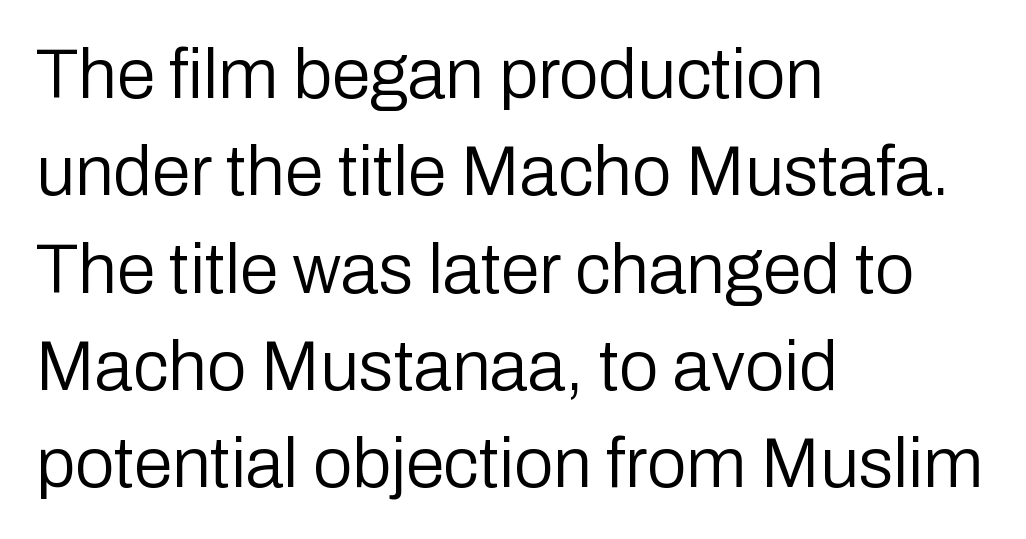
Q: Is the text bold? A: No.
Q: Is the text italic (slanted)? A: No, it is upright.
Q: Is the typeface a serif or a sans-serif typeface? A: Sans-serif.
Q: Is the text underlined? A: No.
Q: How is the paragraph aligned? A: Left-aligned.
Q: Is the spacing between letters normal or unusually wide? A: Normal.
Q: Is the spacing between lines tight, normal or loose? A: Normal.
Q: Width (condensed, normal, or wide)? A: Normal.
Q: Stroke contrast? A: Low.
Q: x-height? A: Medium.
Q: Monospaced? A: No.
